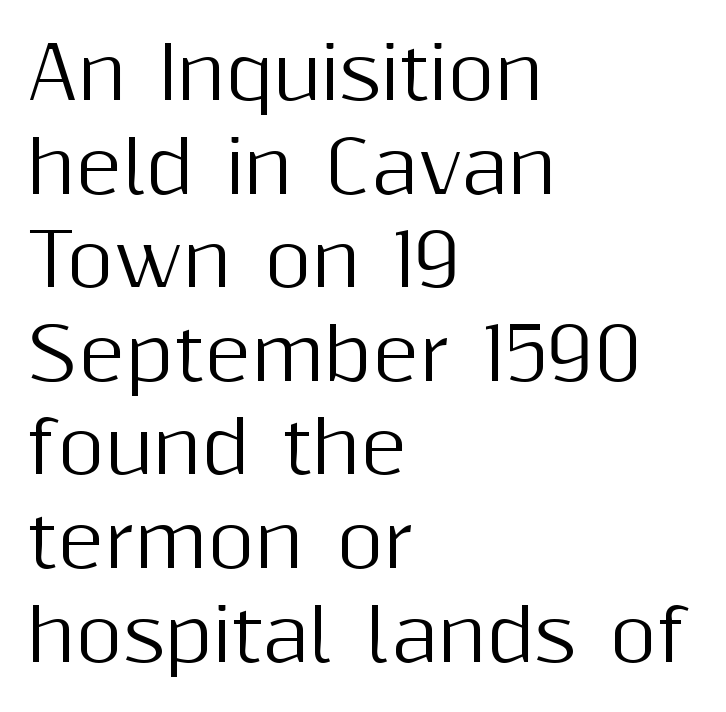
{"serif": "no", "italic": "no", "width": "normal", "stroke_contrast": "medium", "x_height": "medium", "monospaced": "no", "underline": "no", "align": "left", "line_spacing": "normal", "line_spacing_ratio": 1.3, "letter_spacing": "normal", "letter_spacing_em": 0.0, "glyph_px": 72}
